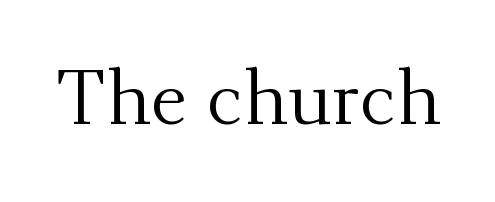
The image shows 77 px regular-weight serif type, upright; set normal letter spacing, not underlined; medium stroke contrast and a small x-height.
